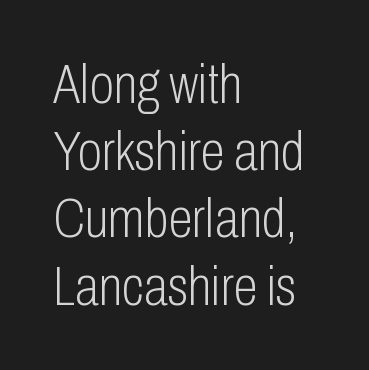
Q: Is the text bold? A: No.
Q: Is the text italic (slanted)? A: No, it is upright.
Q: Is the typeface a serif or a sans-serif typeface? A: Sans-serif.
Q: Is the text underlined? A: No.
Q: How is the paragraph aligned? A: Left-aligned.
Q: Is the spacing between letters normal or unusually wide? A: Normal.
Q: Width (condensed, normal, or wide)? A: Condensed.
Q: Stroke contrast? A: Low.
Q: x-height? A: Medium.
Q: Monospaced? A: No.
